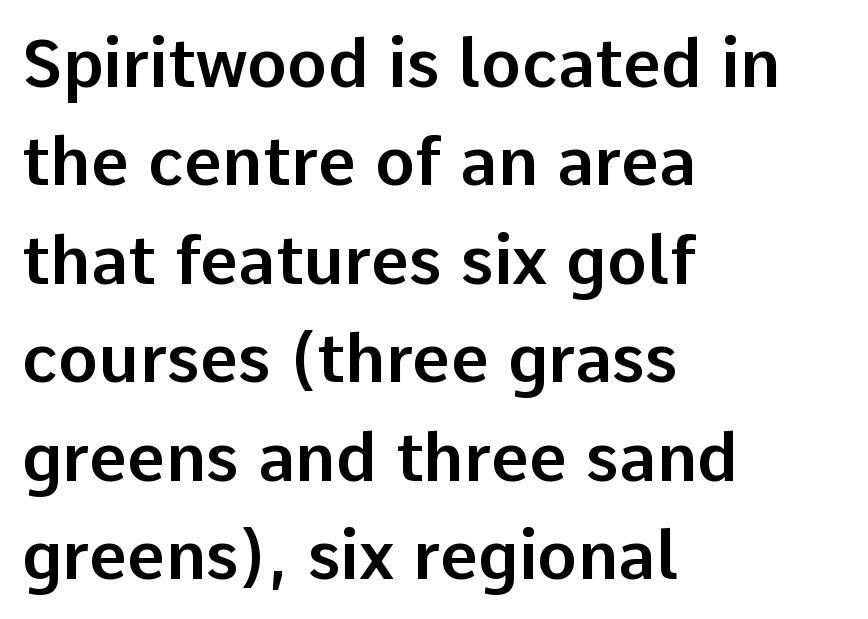
The image shows 67 px sans-serif type, upright; set left-aligned, normal line spacing (1.47x), normal letter spacing, not underlined; low stroke contrast and a medium x-height.
